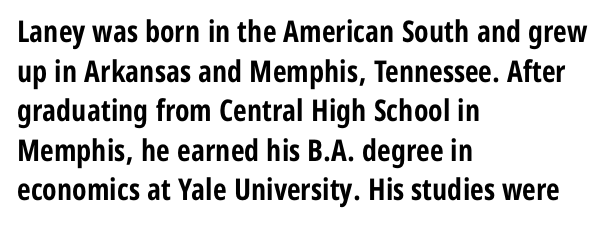
Q: Is the text bold? A: Yes.
Q: Is the text italic (slanted)? A: No, it is upright.
Q: Is the typeface a serif or a sans-serif typeface? A: Sans-serif.
Q: Is the text underlined? A: No.
Q: How is the paragraph aligned? A: Left-aligned.
Q: Is the spacing between letters normal or unusually wide? A: Normal.
Q: Is the spacing between lines tight, normal or loose? A: Normal.
Q: Width (condensed, normal, or wide)? A: Condensed.
Q: Stroke contrast? A: Low.
Q: x-height? A: Medium.
Q: Monospaced? A: No.
